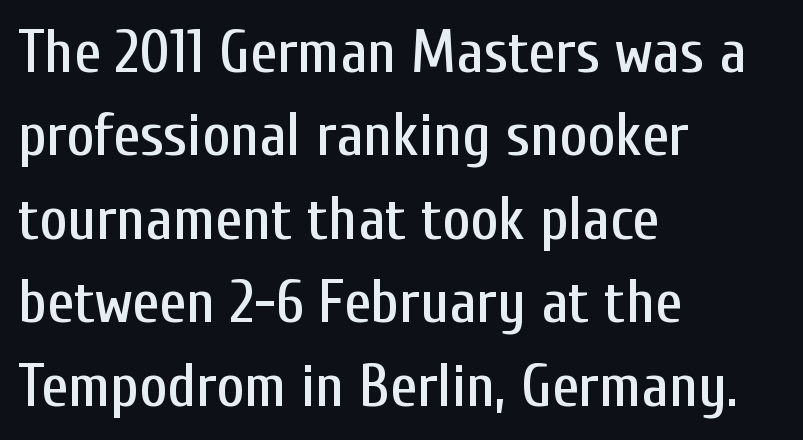
{"serif": "no", "italic": "no", "width": "condensed", "stroke_contrast": "low", "x_height": "medium", "monospaced": "no", "underline": "no", "align": "left", "line_spacing": "normal", "line_spacing_ratio": 1.39, "letter_spacing": "normal", "letter_spacing_em": 0.0, "glyph_px": 60}
